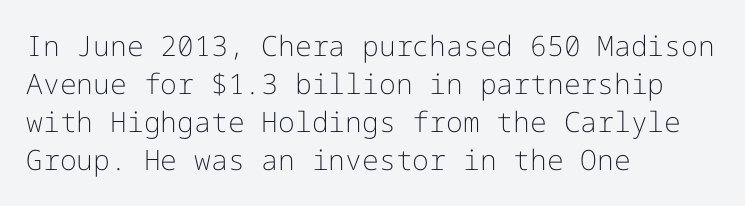
Layout note: lines flush left. Caption: face not bold, strokes unweighted. Regarding leading, the lines here are spaced in the standard way. The text was rendered using a sans face with plain stroke endings. Does the lettering tilt? It doesn't — this is upright. A clean baseline with only descenders dipping below it.
